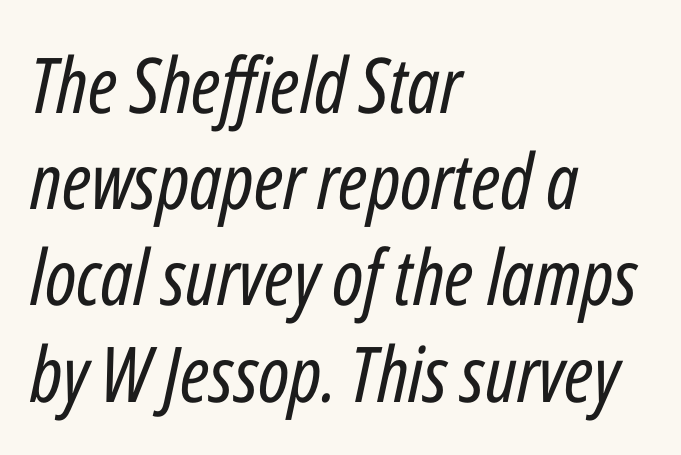
The letterforms sit shoulder to shoulder at normal distance. This is not heavy type; no bold has been used. This sample has the flowing, uneven cadence of proportional lettering. Check under the words: just untouched page. Characters are canted at an angle relative to the baseline's perpendicular.
